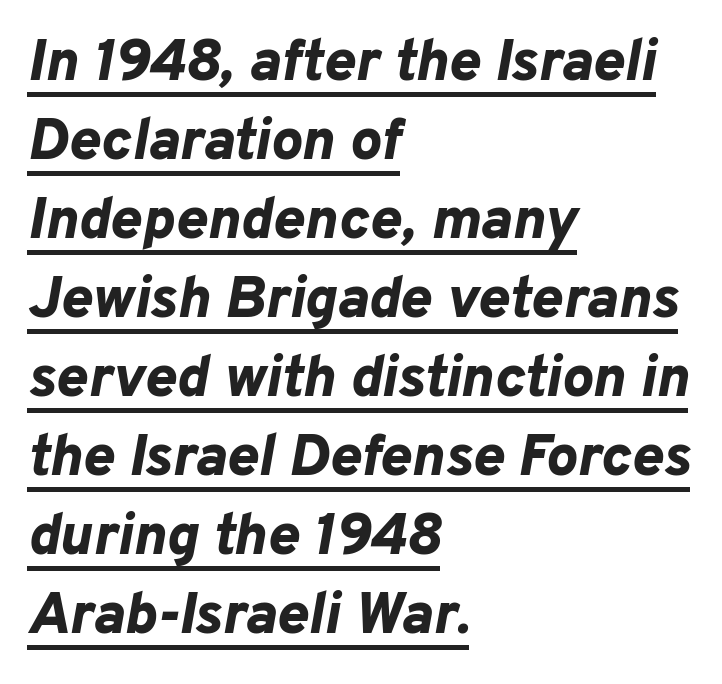
The image shows 59 px bold type, italic (leaning right); set left-aligned, normal line spacing (1.34x), normal letter spacing, underlined; low stroke contrast and a medium x-height.
